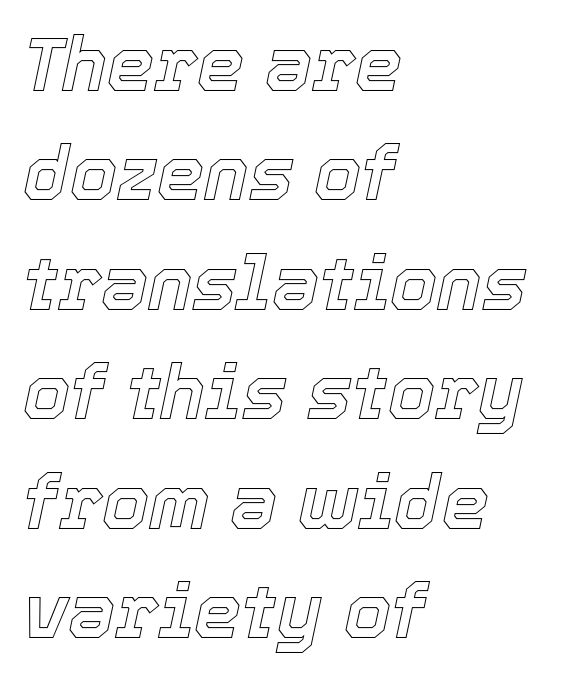
Characters are canted at an angle relative to the baseline's perpendicular. Teacher's note: observe the even left margin — that is flush-left alignment. The space beneath each line is pristine and unruled. Proportional: the letters do not fall into vertical columns.
